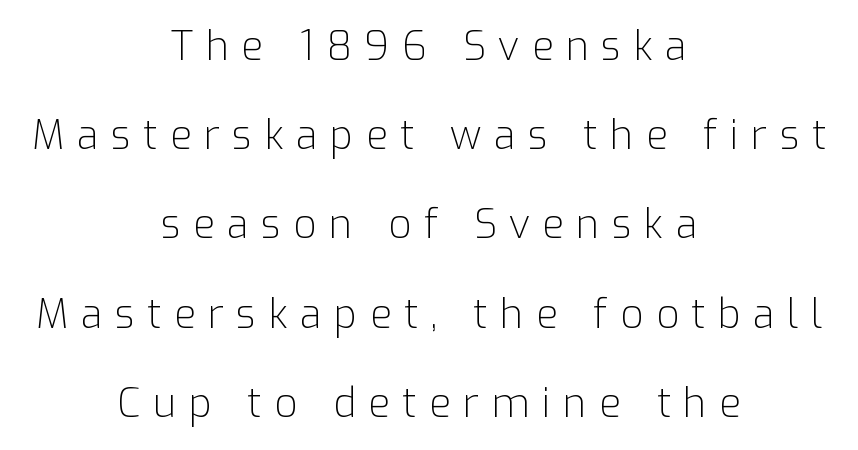
The image shows 40 px light sans-serif type, upright; set centered, loose line spacing (2.23x), unusually wide letter spacing (+0.31 em), not underlined; low stroke contrast and a medium x-height.
